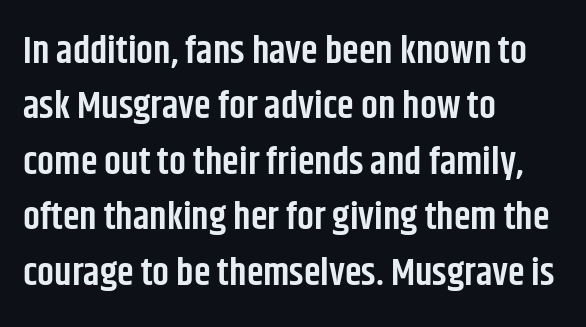
The image shows 38 px semibold, condensed sans-serif type, upright; set left-aligned, normal line spacing (1.46x), normal letter spacing, not underlined; low stroke contrast and a large x-height.
